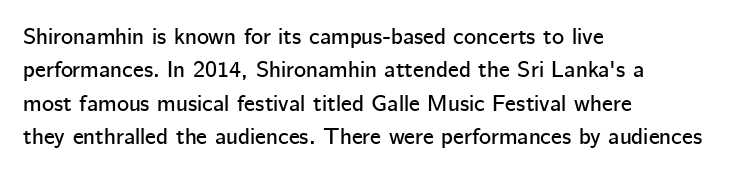
The rendering uses a moderate line-height, typical for paragraphs. These lines were composed using upright roman letters. The gaps between neighbouring characters are ordinary and unremarkable. Has an underline been added? It has not. Line starts are locked; line ends wander.
